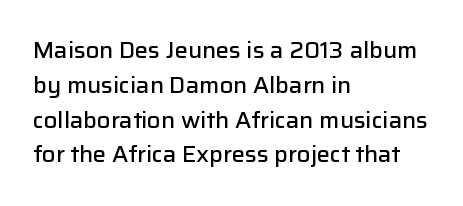
Q: Is the text bold? A: Semi-bold.
Q: Is the text italic (slanted)? A: No, it is upright.
Q: Is the text underlined? A: No.
Q: How is the paragraph aligned? A: Left-aligned.
Q: Is the spacing between letters normal or unusually wide? A: Normal.
Q: Is the spacing between lines tight, normal or loose? A: Normal.
